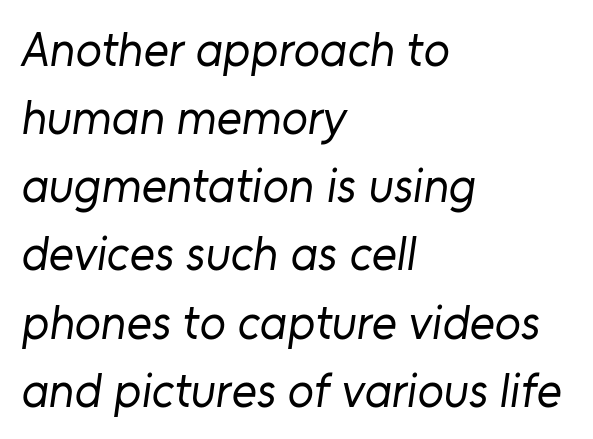
{"serif": "no", "bold": "no", "weight": "regular", "width": "normal", "stroke_contrast": "low", "x_height": "medium", "monospaced": "no", "underline": "no", "align": "left", "line_spacing": "normal", "line_spacing_ratio": 1.42, "letter_spacing": "normal", "letter_spacing_em": 0.0, "glyph_px": 48}
